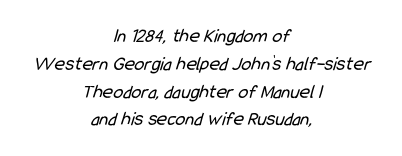
Q: Is the text bold? A: No.
Q: Is the text underlined? A: No.
Q: How is the paragraph aligned? A: Centered.
Q: Is the spacing between letters normal or unusually wide? A: Normal.
Q: Is the spacing between lines tight, normal or loose? A: Normal.
